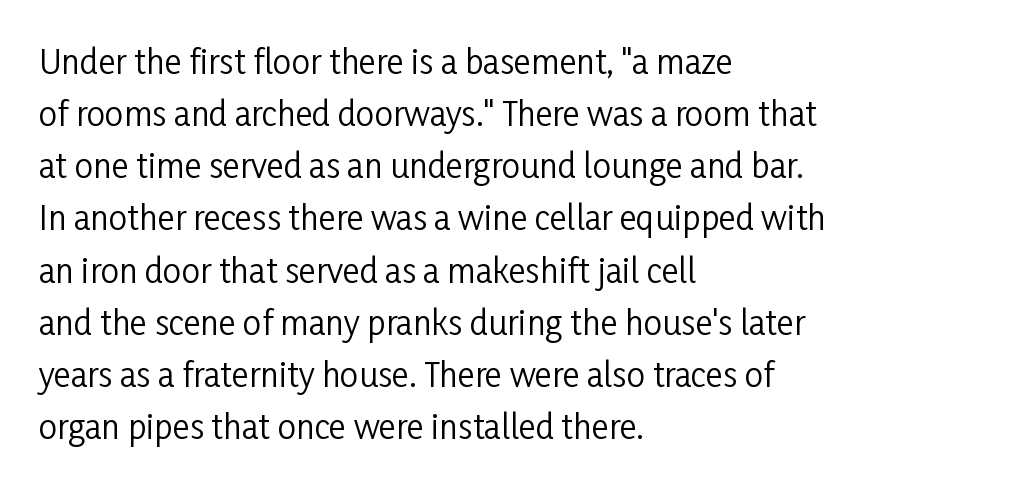
The image shows 33 px regular-weight, condensed sans-serif type, upright; set left-aligned, normal line spacing (1.58x), normal letter spacing, not underlined; low stroke contrast and a medium x-height.
